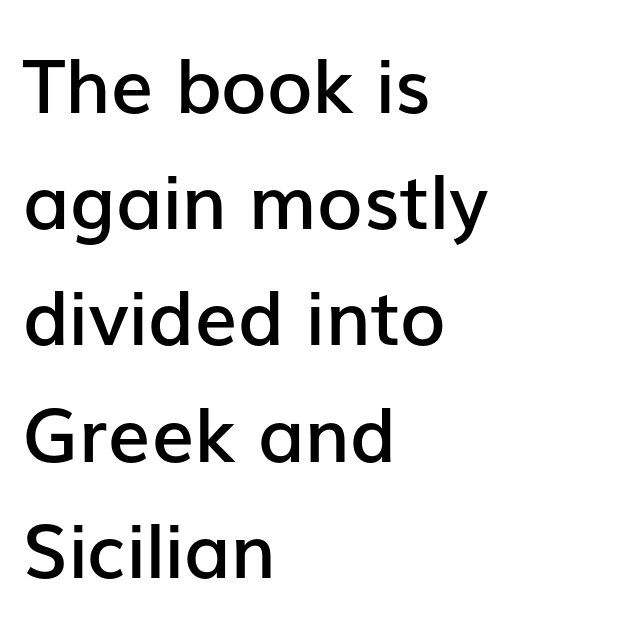
{"serif": "no", "italic": "no", "bold": "semi", "weight": "semibold", "width": "normal", "stroke_contrast": "low", "x_height": "medium", "monospaced": "no", "underline": "no", "align": "left", "line_spacing": "normal", "line_spacing_ratio": 1.55, "letter_spacing": "normal", "letter_spacing_em": 0.0, "glyph_px": 75}
